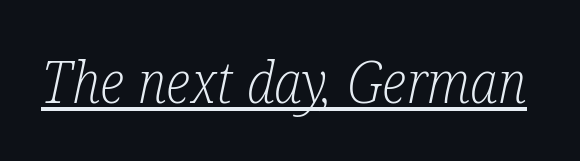
Q: Is the text bold? A: No.
Q: Is the text italic (slanted)? A: Yes, it leans right by about 12 degrees.
Q: Is the typeface a serif or a sans-serif typeface? A: Serif.
Q: Is the text underlined? A: Yes.
Q: Is the spacing between letters normal or unusually wide? A: Normal.
Q: Width (condensed, normal, or wide)? A: Condensed.
Q: Stroke contrast? A: Low.
Q: x-height? A: Medium.
Q: Monospaced? A: No.
